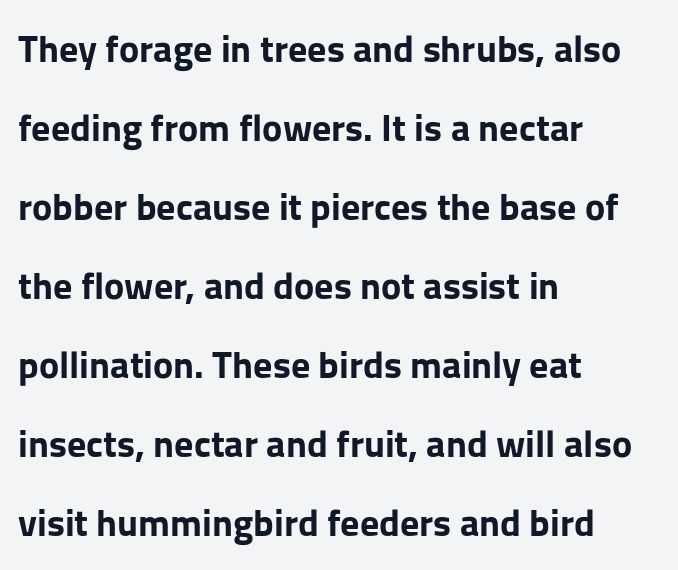
Q: Is the text bold? A: Yes.
Q: Is the text italic (slanted)? A: No, it is upright.
Q: Is the typeface a serif or a sans-serif typeface? A: Sans-serif.
Q: Is the text underlined? A: No.
Q: How is the paragraph aligned? A: Left-aligned.
Q: Is the spacing between letters normal or unusually wide? A: Normal.
Q: Is the spacing between lines tight, normal or loose? A: Loose.
Q: Width (condensed, normal, or wide)? A: Normal.
Q: Stroke contrast? A: Low.
Q: x-height? A: Medium.
Q: Monospaced? A: No.
